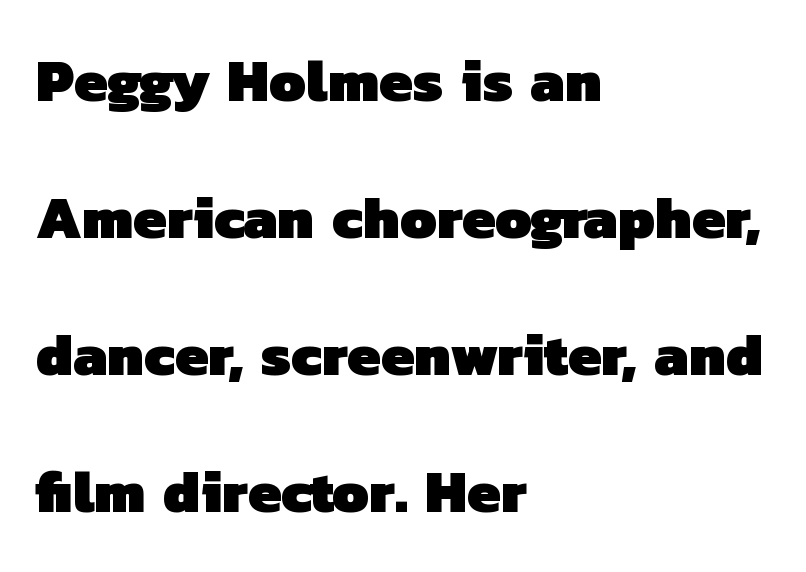
The image shows 59 px heavy sans-serif type; set left-aligned, loose line spacing (2.32x), normal letter spacing, not underlined; low stroke contrast and a medium x-height.
